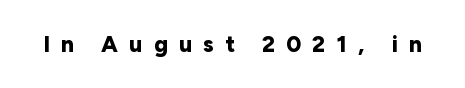
Summary of weight: heavy, a full bold. The gap between lines stays unmarked. Someone cranked the tracking dial way up on this one. Every character sits straight up, as roman type does.
